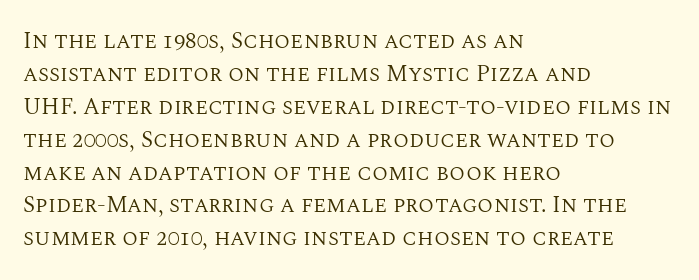
Q: Is the text bold? A: No.
Q: Is the text italic (slanted)? A: No, it is upright.
Q: Is the text underlined? A: No.
Q: How is the paragraph aligned? A: Left-aligned.
Q: Is the spacing between letters normal or unusually wide? A: Normal.
Q: Is the spacing between lines tight, normal or loose? A: Normal.
